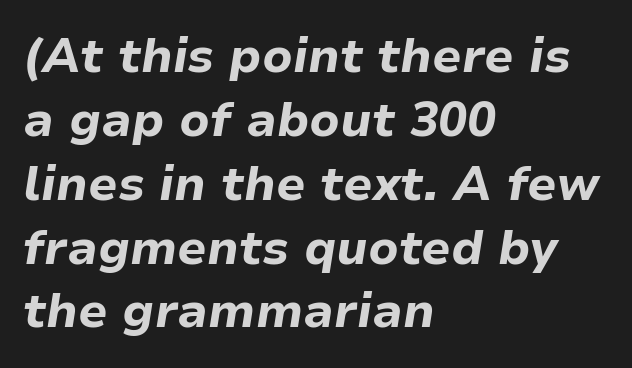
The image shows 48 px bold type, italic (leaning right); set left-aligned, normal line spacing (1.33x), normal letter spacing, not underlined; low stroke contrast and a medium x-height.
